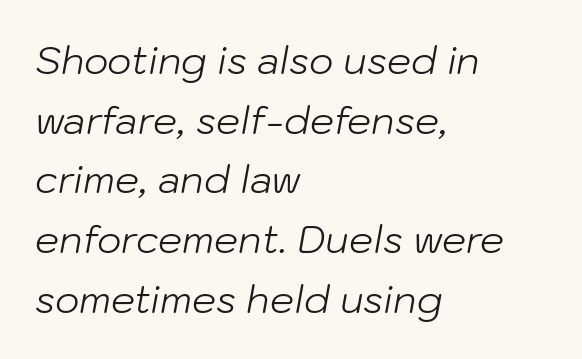
Q: Is the text bold? A: No.
Q: Is the text italic (slanted)? A: Yes, it leans right by about 10 degrees.
Q: Is the text underlined? A: No.
Q: How is the paragraph aligned? A: Left-aligned.
Q: Is the spacing between letters normal or unusually wide? A: Normal.
Q: Is the spacing between lines tight, normal or loose? A: Normal.
Q: Width (condensed, normal, or wide)? A: Normal.
Q: Stroke contrast? A: Low.
Q: x-height? A: Medium.
Q: Monospaced? A: No.
